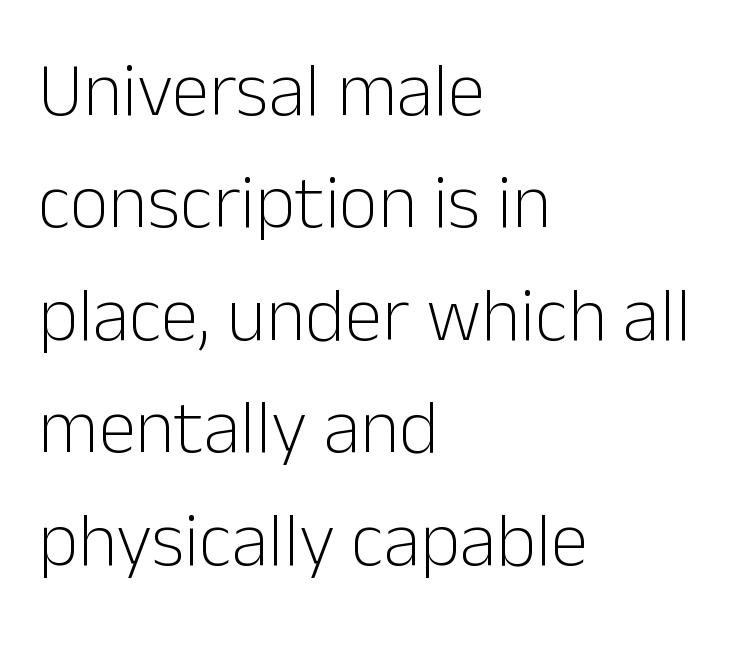
{"serif": "no", "italic": "no", "bold": "no", "weight": "light", "width": "normal", "stroke_contrast": "low", "x_height": "medium", "monospaced": "no", "underline": "no", "align": "left", "line_spacing": "normal", "line_spacing_ratio": 1.48, "letter_spacing": "normal", "letter_spacing_em": 0.0, "glyph_px": 76}
